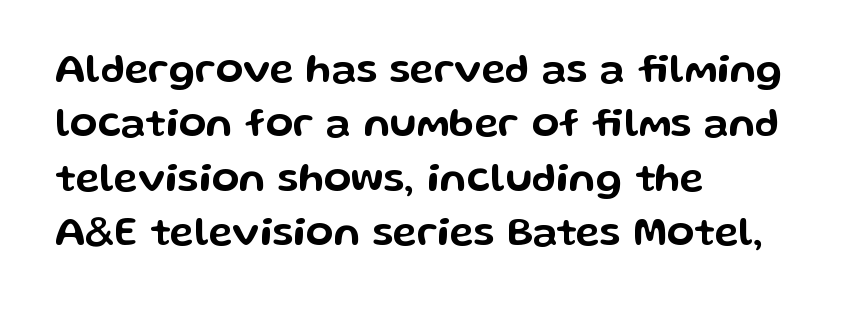
Think of a printed novel: that variable character pitch is what you see here. A typesetter would call this zero additional tracking. What kind of face is this? One without serifs — a sans. A student would call this left alignment; a typographer would say flush left, rag right.
